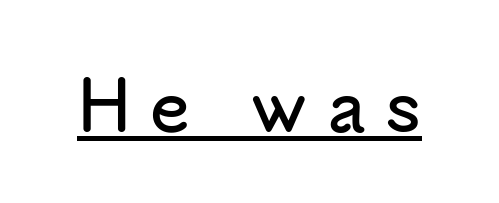
Q: Is the text italic (slanted)? A: No, it is upright.
Q: Is the typeface a serif or a sans-serif typeface? A: Sans-serif.
Q: Is the text underlined? A: Yes.
Q: Is the spacing between letters normal or unusually wide? A: Unusually wide.
Q: Width (condensed, normal, or wide)? A: Normal.
Q: Stroke contrast? A: Low.
Q: x-height? A: Small.
Q: Monospaced? A: No.
